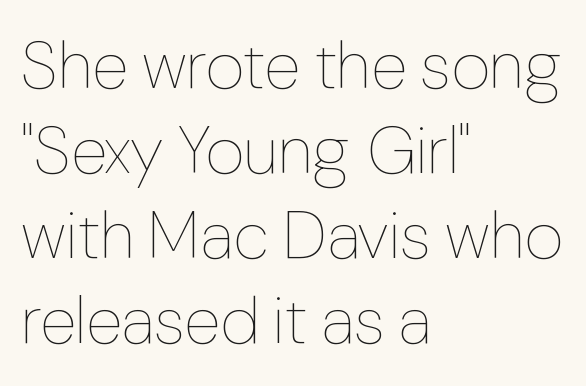
The image shows 67 px thin type, upright; set left-aligned, normal line spacing (1.27x), normal letter spacing, not underlined; low stroke contrast and a medium x-height.
